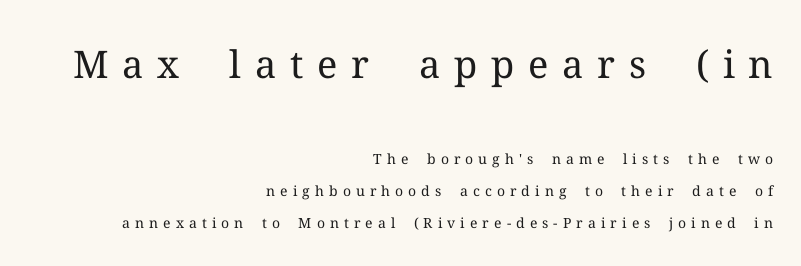
Q: Is the text bold? A: No.
Q: Is the text italic (slanted)? A: No, it is upright.
Q: Is the typeface a serif or a sans-serif typeface? A: Serif.
Q: Is the text underlined? A: No.
Q: How is the paragraph aligned? A: Right-aligned.
Q: Is the spacing between letters normal or unusually wide? A: Unusually wide.
Q: Is the spacing between lines tight, normal or loose? A: Loose.
Q: Which block of text is set in a larger size, the first (top) or the second (bottom)? A: The first (top) one.
Q: Width (condensed, normal, or wide)? A: Normal.
Q: Stroke contrast? A: Medium.
Q: x-height? A: Medium.
Q: Monospaced? A: No.
